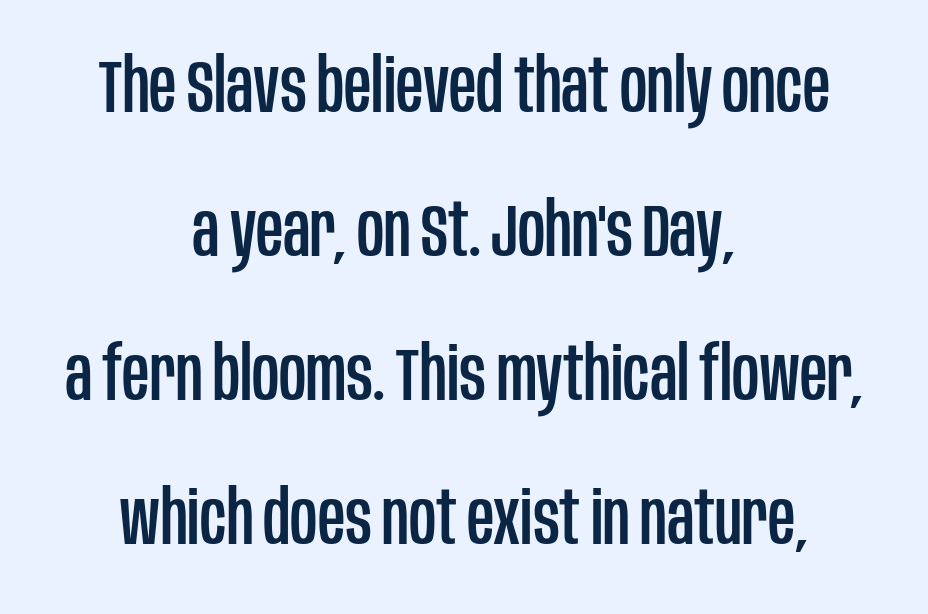
The image shows 75 px condensed sans-serif type, upright; set centered, loose line spacing (1.92x), normal letter spacing, not underlined; low stroke contrast and a large x-height.
